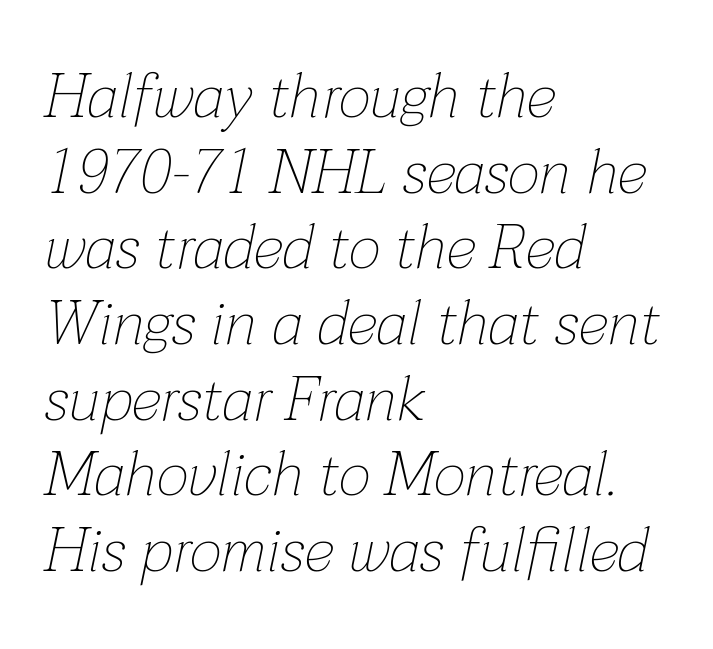
Honestly, there is no underline to notice here at all. Each line starts at the same left margin while the right side varies. You can tell it's italic because the verticals aren't actually vertical. Is this a heavy cut? Hardly; it is regular or lighter. Here the designer chose a conventional face with non-uniform glyph widths.
